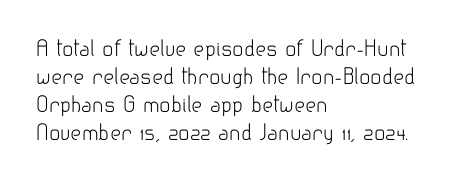
Q: Is the text bold? A: No.
Q: Is the text italic (slanted)? A: No, it is upright.
Q: Is the text underlined? A: No.
Q: How is the paragraph aligned? A: Left-aligned.
Q: Is the spacing between letters normal or unusually wide? A: Normal.
Q: Is the spacing between lines tight, normal or loose? A: Normal.
